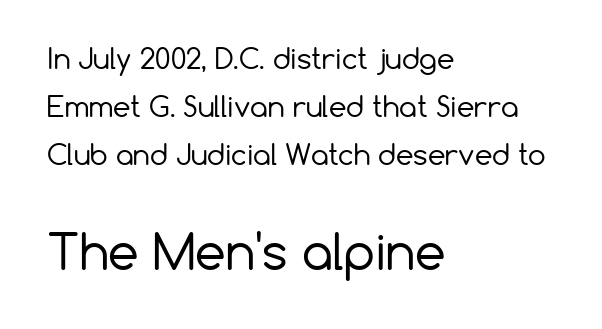
The image shows 49 px regular-weight sans-serif type, upright; set left-aligned, line spacing 1.72x, normal letter spacing, not underlined; the second (bottom) block is 1.75x larger; low stroke contrast and a medium x-height.
